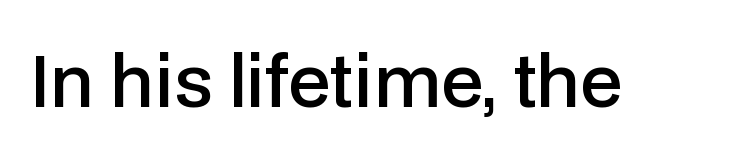
{"serif": "no", "italic": "no", "bold": "semi", "weight": "semibold", "width": "normal", "stroke_contrast": "low", "x_height": "medium", "monospaced": "no", "underline": "no", "letter_spacing": "normal", "letter_spacing_em": 0.0, "glyph_px": 70}
